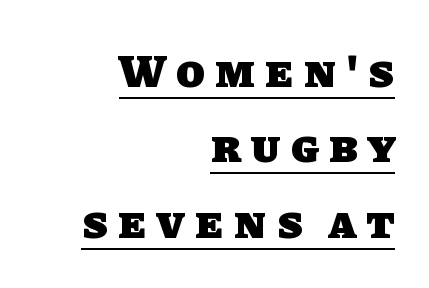
The image shows 46 px heavy sans-serif type; set right-aligned, normal line spacing (1.64x), unusually wide letter spacing (+0.23 em), underlined; low stroke contrast and a large x-height.
